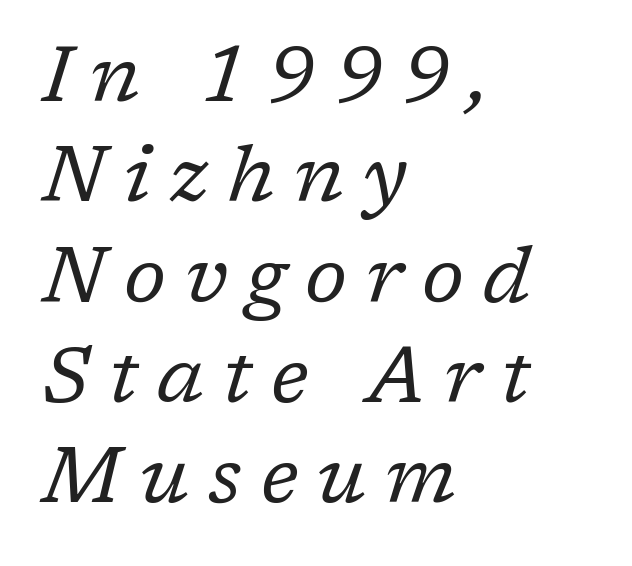
Each new line begins a customary step beneath the previous one. The letters advance in unequal steps, a hallmark of proportional type. Honestly, there is no underline to notice here at all. Does the lettering tilt? It does — this is italic. Line beginnings align vertically; line endings do not. Vertical stems look standard width or narrower in stroke.
